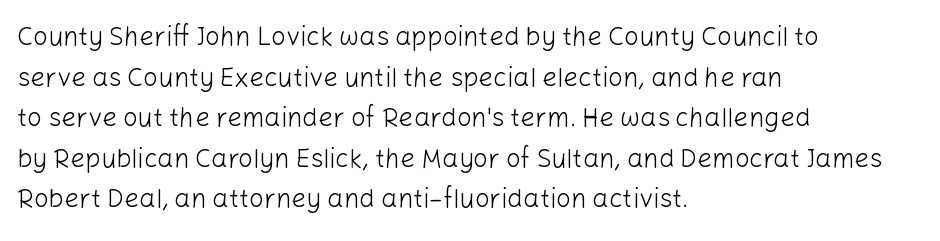
The zone under the glyphs is completely vacant. Letters have the restrained weight of plain body copy at most. Line beginnings align vertically; line endings do not. The gaps between neighbouring characters are ordinary and unremarkable.
